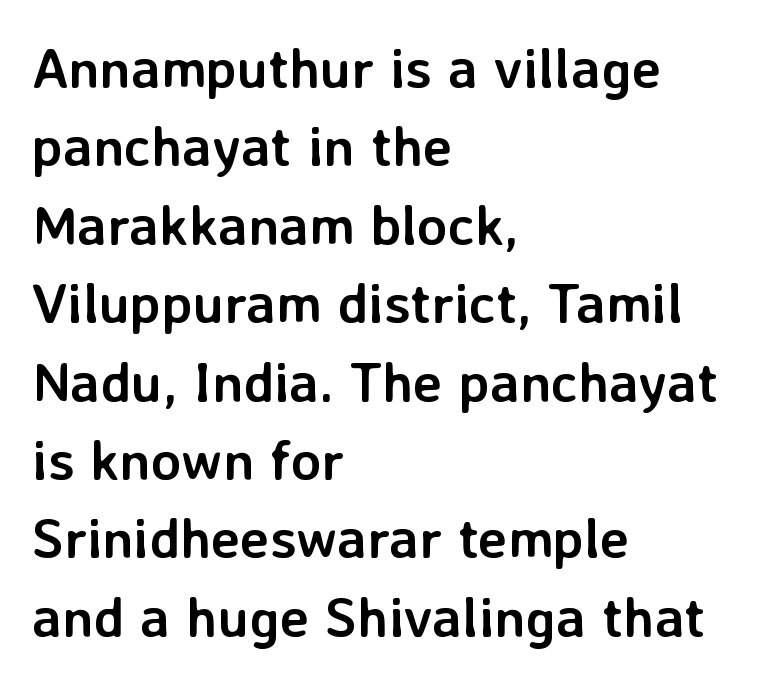
Q: Is the text bold? A: Yes.
Q: Is the text italic (slanted)? A: No, it is upright.
Q: Is the typeface a serif or a sans-serif typeface? A: Sans-serif.
Q: Is the text underlined? A: No.
Q: How is the paragraph aligned? A: Left-aligned.
Q: Is the spacing between letters normal or unusually wide? A: Normal.
Q: Is the spacing between lines tight, normal or loose? A: Normal.
Q: Width (condensed, normal, or wide)? A: Normal.
Q: Stroke contrast? A: Low.
Q: x-height? A: Medium.
Q: Monospaced? A: No.
